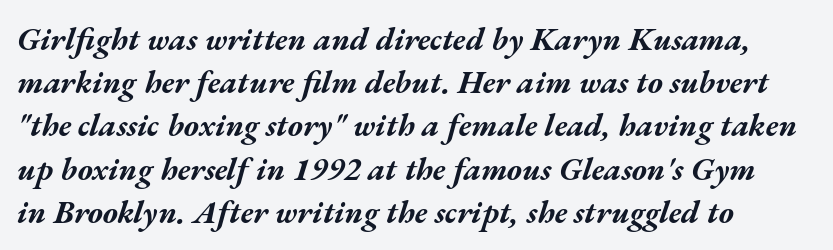
Q: Is the text bold? A: Yes.
Q: Is the text italic (slanted)? A: Yes, it leans right by about 17 degrees.
Q: Is the text underlined? A: No.
Q: How is the paragraph aligned? A: Left-aligned.
Q: Is the spacing between letters normal or unusually wide? A: Normal.
Q: Is the spacing between lines tight, normal or loose? A: Normal.
Q: Width (condensed, normal, or wide)? A: Wide.
Q: Stroke contrast? A: Medium.
Q: x-height? A: Medium.
Q: Monospaced? A: No.
